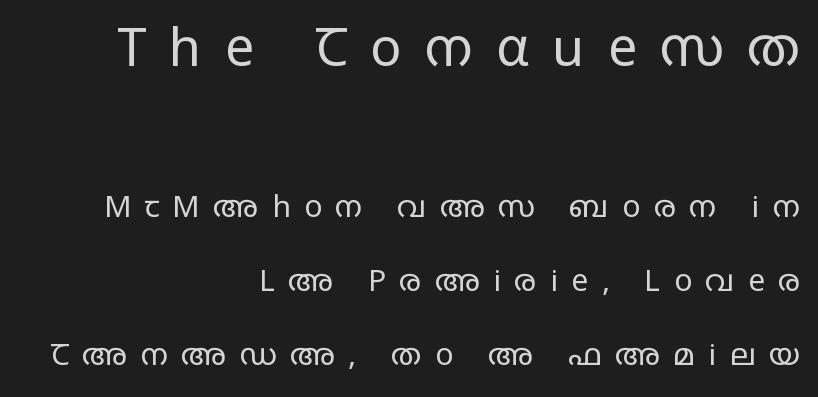
{"serif": "no", "italic": "no", "bold": "no", "weight": "regular", "width": "wide", "stroke_contrast": "low", "x_height": "large", "monospaced": "no", "underline": "no", "align": "right", "line_spacing": "loose", "line_spacing_ratio": 2.48, "letter_spacing": "wide", "letter_spacing_em": 0.45, "larger_block": "first", "size_ratio": 1.73, "glyph_px": 52}
